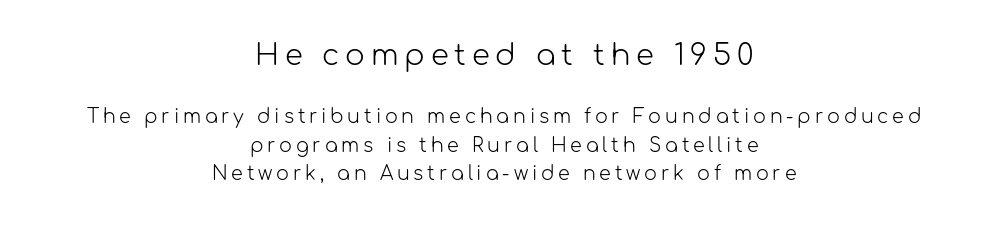
Upright lettering throughout. The more generous point size was reserved for the upper chunk. A typesetter would call this heavily tracked-out type. Compared with typical paragraphs, the rows here are spaced about the same.
